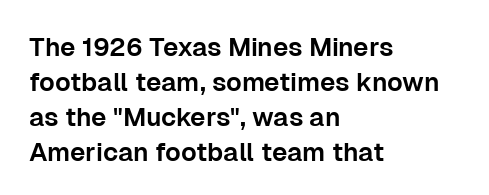
Q: Is the text italic (slanted)? A: No, it is upright.
Q: Is the text underlined? A: No.
Q: How is the paragraph aligned? A: Left-aligned.
Q: Is the spacing between letters normal or unusually wide? A: Normal.
Q: Is the spacing between lines tight, normal or loose? A: Normal.
